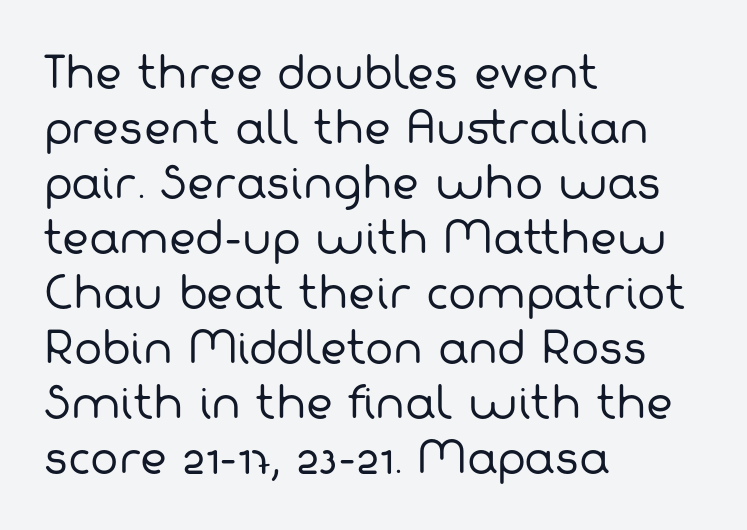
The image shows 42 px regular-weight sans-serif type; set left-aligned, normal line spacing (1.31x), normal letter spacing, not underlined; low stroke contrast and a medium x-height.
